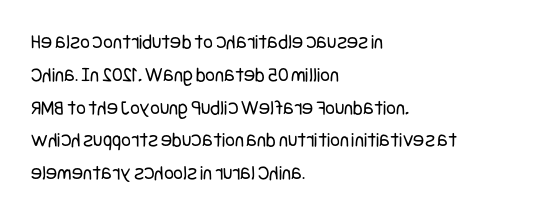
The image shows 21 px text type, upright; set left-aligned, normal line spacing (1.56x), normal letter spacing, not underlined.
